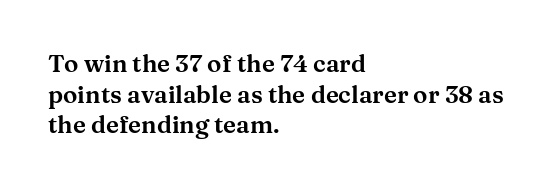
The image shows 24 px text type, upright; set left-aligned, normal line spacing (1.28x), normal letter spacing, not underlined.
